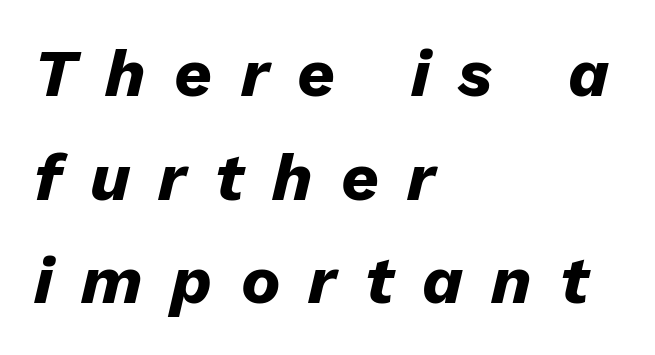
The rendering uses a moderate line-height, typical for paragraphs. Characters follow at a spacing far wider than the type designer built in. The zone under the glyphs is completely vacant. Varying glyph widths throughout — classic text-font behaviour.
